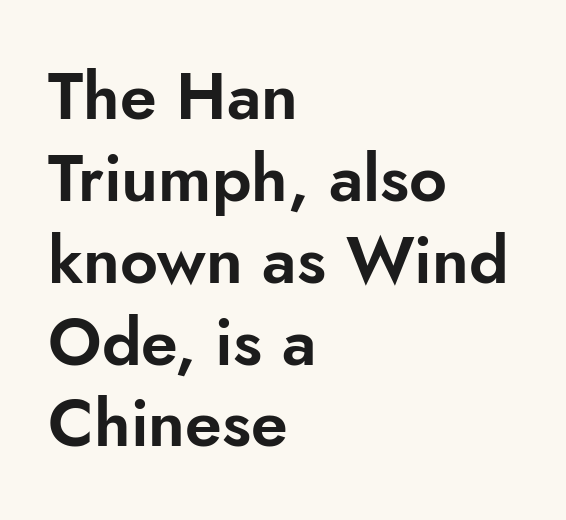
{"serif": "no", "italic": "no", "width": "normal", "stroke_contrast": "low", "x_height": "small", "monospaced": "no", "underline": "no", "align": "left", "line_spacing_ratio": 1.24, "letter_spacing": "normal", "letter_spacing_em": 0.0, "glyph_px": 66}
